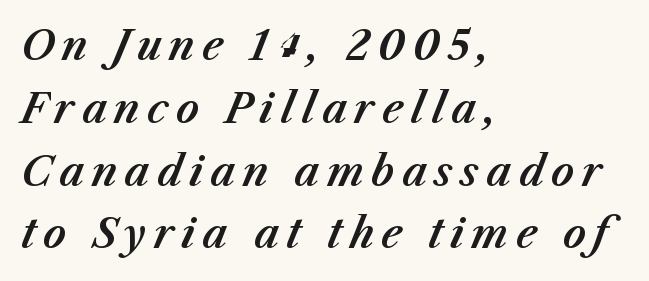
Q: Is the text italic (slanted)? A: Yes, it leans right by about 23 degrees.
Q: Is the text underlined? A: No.
Q: How is the paragraph aligned? A: Left-aligned.
Q: Is the spacing between lines tight, normal or loose? A: Normal.
Q: Width (condensed, normal, or wide)? A: Normal.
Q: Stroke contrast? A: Medium.
Q: x-height? A: Medium.
Q: Monospaced? A: No.
